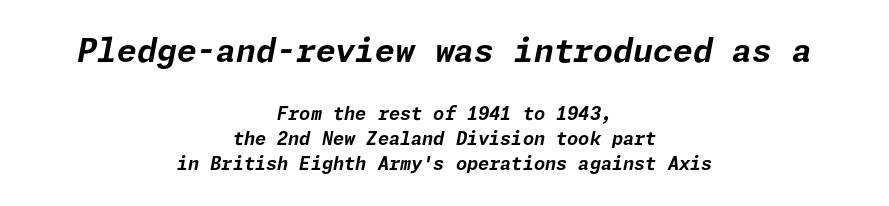
The image shows 32 px bold type, italic (leaning right); set centered, normal line spacing (1.41x), normal letter spacing, not underlined; the first (top) block is 1.78x larger; low stroke contrast and a medium x-height.
